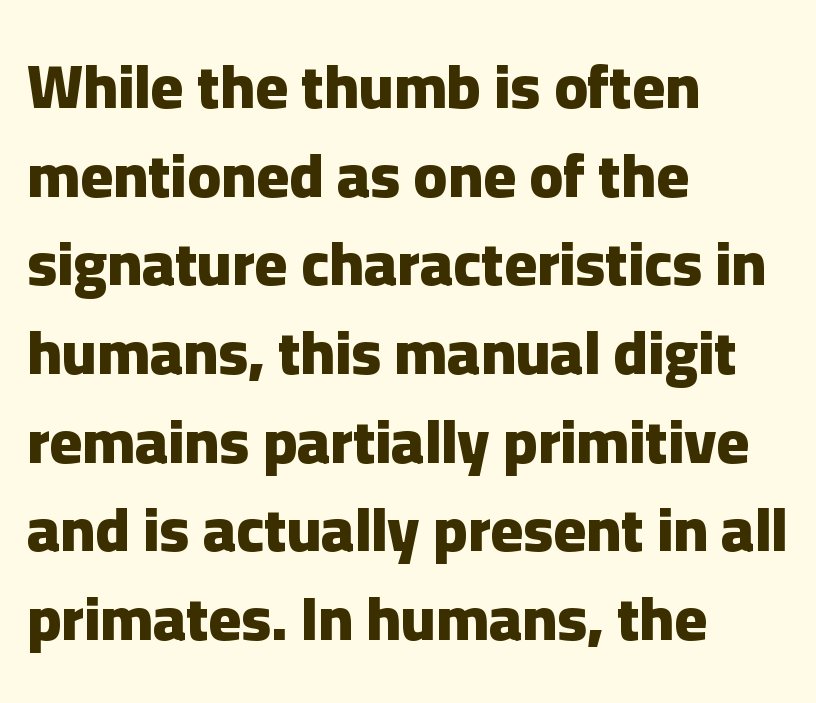
Proportional: the letters do not fall into vertical columns. The type family on display is of the sans-serif kind. Designer's note — italics off, roman on. Here the glyphs are tracked normally, forming tight word shapes.
